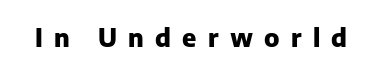
{"italic": "no", "bold": "yes", "underline": "no", "letter_spacing": "wide", "letter_spacing_em": 0.45, "glyph_px": 25}
